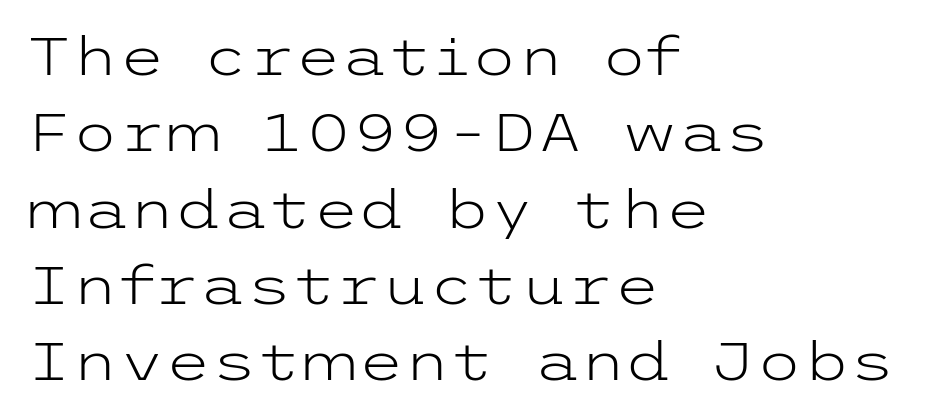
The image shows 53 px light, wide sans-serif type, upright; set left-aligned, normal line spacing (1.44x), normal letter spacing, not underlined; low stroke contrast and a medium x-height.
